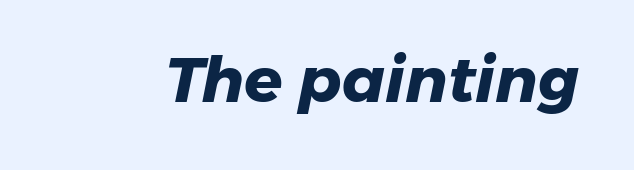
A full-strength bold gives these letters their thick strokes. Serif or sans? Sans — the stroke terminals are bare. Each row of text sits above clean, open space. The passage shown is typed in a proportional face where columns would drift.
